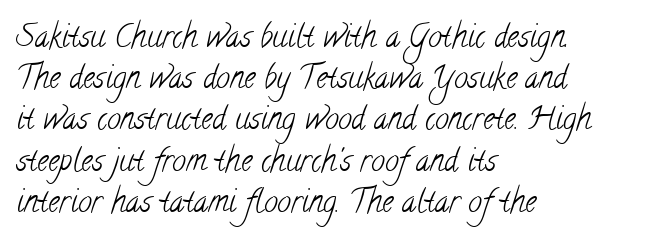
The image shows 31 px light, condensed serif type; set left-aligned, normal line spacing (1.33x), normal letter spacing, not underlined; low stroke contrast and a small x-height.
